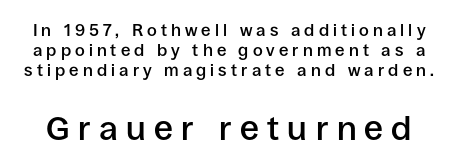
The image shows 34 px semibold sans-serif type, upright; set line spacing 1.19x, unusually wide letter spacing (+0.24 em), not underlined; the second (bottom) block is 2.0x larger; low stroke contrast and a large x-height.
